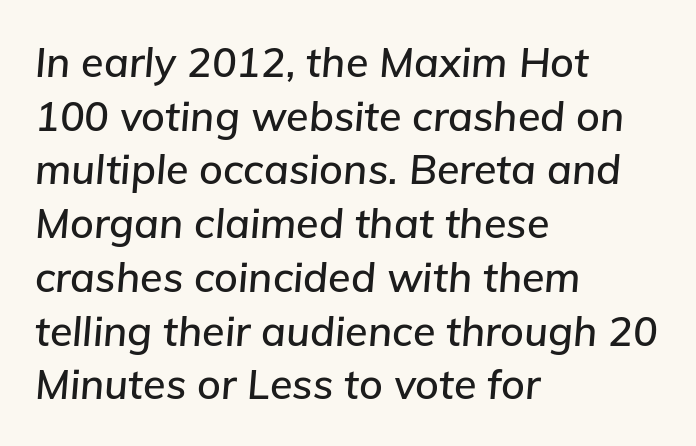
This sample is left-justified, so line endings fall wherever the words run out. Posture: slanted. In terms of leading, this rendering sits right in the middle. Letter spacing: default.
